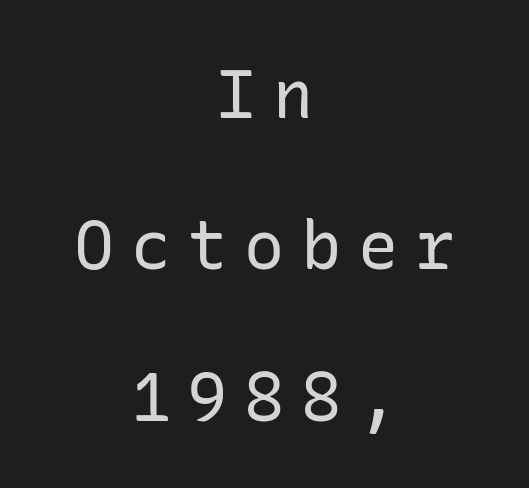
Q: Is the text bold? A: No.
Q: Is the text italic (slanted)? A: No, it is upright.
Q: Is the typeface a serif or a sans-serif typeface? A: Sans-serif.
Q: Is the text underlined? A: No.
Q: How is the paragraph aligned? A: Centered.
Q: Is the spacing between letters normal or unusually wide? A: Unusually wide.
Q: Is the spacing between lines tight, normal or loose? A: Loose.
Q: Width (condensed, normal, or wide)? A: Normal.
Q: Stroke contrast? A: Low.
Q: x-height? A: Medium.
